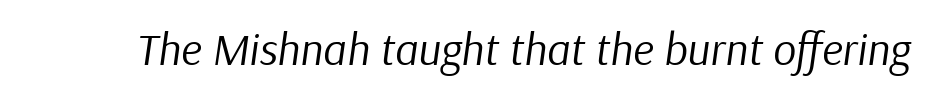
Q: Is the text bold? A: No.
Q: Is the text italic (slanted)? A: Yes, it leans right by about 9 degrees.
Q: Is the text underlined? A: No.
Q: Is the spacing between letters normal or unusually wide? A: Normal.
Q: Width (condensed, normal, or wide)? A: Normal.
Q: Stroke contrast? A: Low.
Q: x-height? A: Medium.
Q: Monospaced? A: No.
